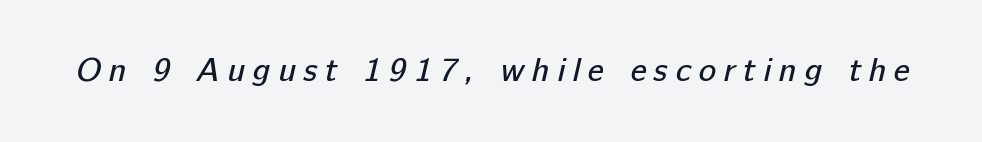
Q: Is the text bold? A: No.
Q: Is the typeface a serif or a sans-serif typeface? A: Sans-serif.
Q: Is the text underlined? A: No.
Q: Is the spacing between letters normal or unusually wide? A: Unusually wide.
Q: Width (condensed, normal, or wide)? A: Normal.
Q: Stroke contrast? A: Low.
Q: x-height? A: Medium.
Q: Monospaced? A: No.
